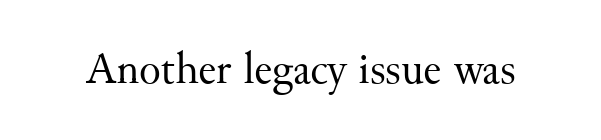
The image shows 45 px regular-weight serif type, upright; set normal letter spacing, not underlined; medium stroke contrast and a small x-height.
